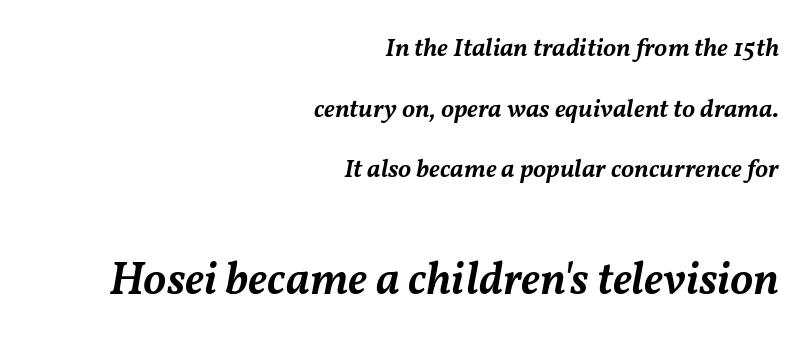
{"italic": "yes", "lean": "right", "slant_degrees": 11, "bold": "semi", "weight": "semibold", "width": "normal", "stroke_contrast": "medium", "x_height": "medium", "monospaced": "no", "underline": "no", "align": "right", "line_spacing": "loose", "line_spacing_ratio": 2.33, "letter_spacing": "normal", "letter_spacing_em": 0.0, "larger_block": "second", "size_ratio": 1.77, "glyph_px": 46}
